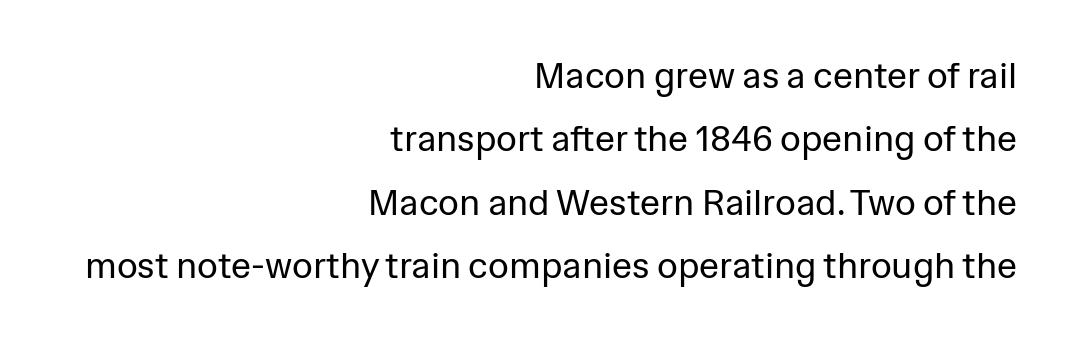
{"serif": "no", "italic": "no", "bold": "no", "weight": "regular", "width": "normal", "stroke_contrast": "low", "x_height": "medium", "monospaced": "no", "underline": "no", "align": "right", "line_spacing_ratio": 1.76, "letter_spacing": "normal", "letter_spacing_em": 0.0, "glyph_px": 36}
